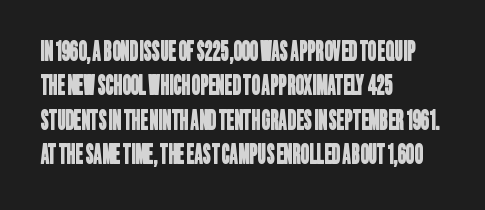
This rendering features lettering with no underline. Tracking here is standard; glyphs follow each other at the usual distance. The paragraph has a hard left edge and a soft right edge. Quick note: interline space is typical.
